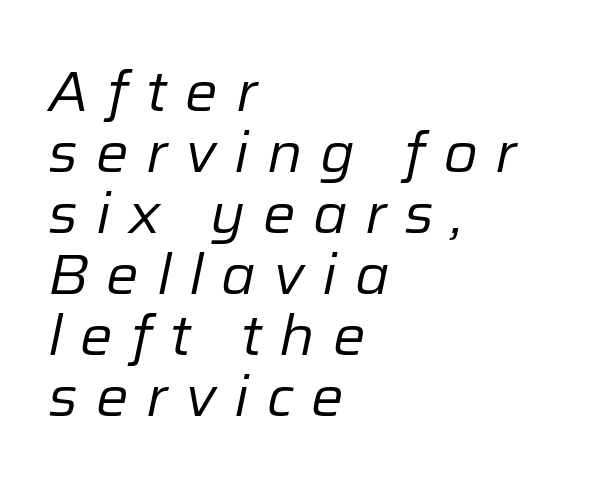
A quiet, ordinary-to-light weight characterises the typeface. Here the designer chose a conventional face with non-uniform glyph widths. Line spacing here is tight. The area under the type is left untouched.
